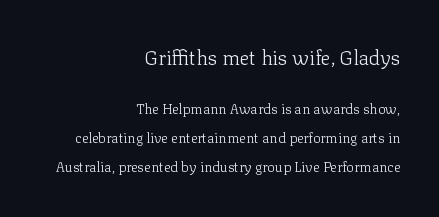
The image shows 20 px text type, upright; set right-aligned, loose line spacing (2.07x), normal letter spacing, not underlined; the first (top) block is 1.43x larger.
